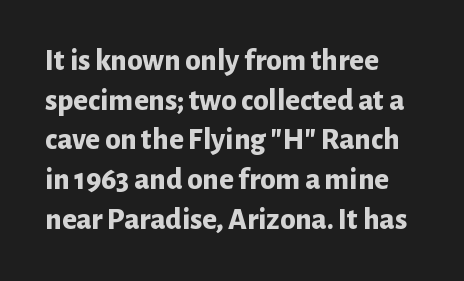
Typographically, this falls in the sans-serif category. Regular leading. Each letter keeps its own natural width here, so spacing adapts to shape. Descenders hang freely into open space. Summary of weight: heavy, a full bold. Quick note: not italic, upright.
